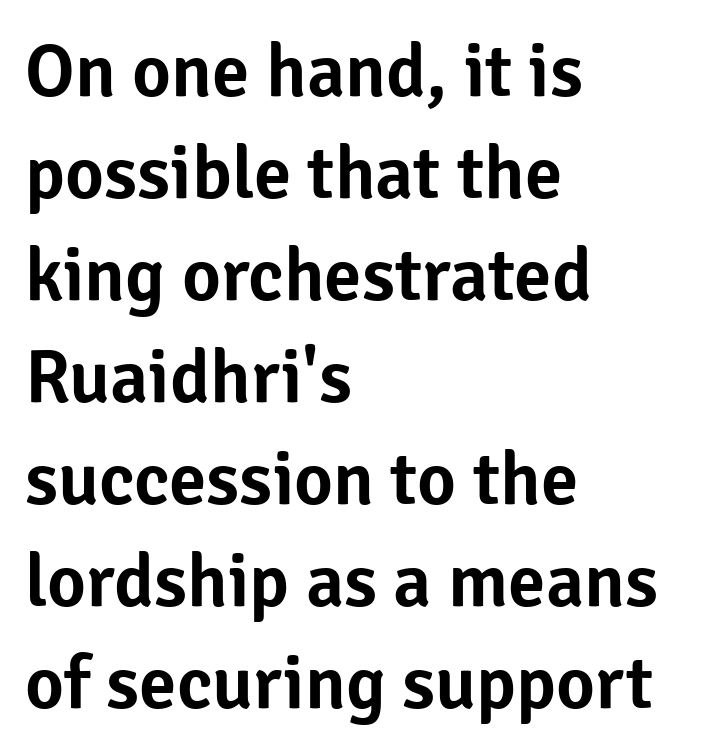
Q: Is the text italic (slanted)? A: No, it is upright.
Q: Is the typeface a serif or a sans-serif typeface? A: Sans-serif.
Q: Is the text underlined? A: No.
Q: How is the paragraph aligned? A: Left-aligned.
Q: Is the spacing between letters normal or unusually wide? A: Normal.
Q: Is the spacing between lines tight, normal or loose? A: Normal.
Q: Width (condensed, normal, or wide)? A: Normal.
Q: Stroke contrast? A: Low.
Q: x-height? A: Medium.
Q: Monospaced? A: No.
